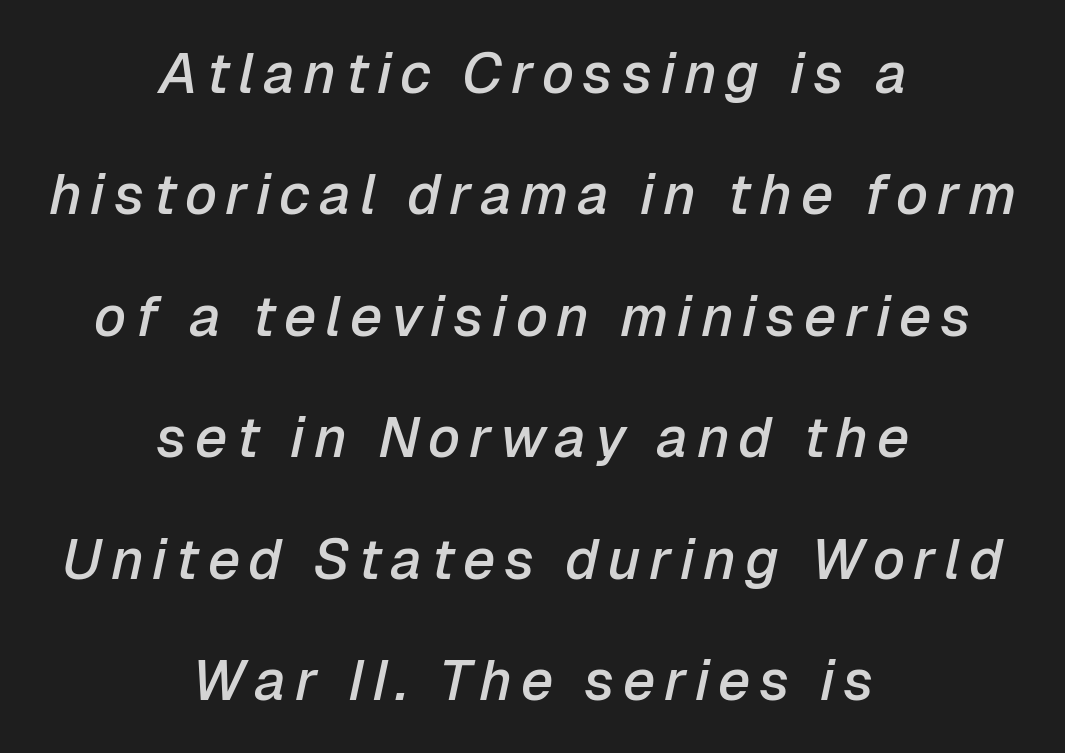
Bold? Not quite — semibold, heavier than regular but stopping short. Compared with ordinary roman type, these characters are visibly tilted. The text block is weighted toward neither margin, spreading evenly from the middle. Spacing verdict: proportional, widths tailored to each character.
